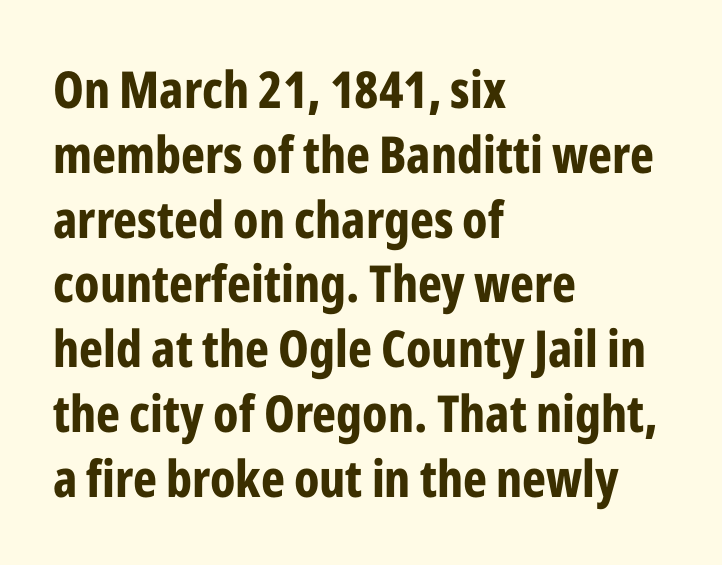
The rendering uses natural spacing where letterforms have individual widths. Rule under the text: the space is simply empty. The font's upright variant was chosen for this text. This rendering employs a face without finishing strokes, i.e., a sans-serif.
